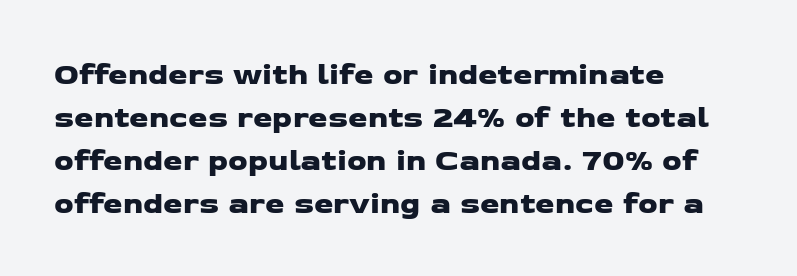
{"serif": "no", "width": "wide", "stroke_contrast": "low", "x_height": "medium", "monospaced": "no", "underline": "no", "align": "left", "line_spacing": "normal", "line_spacing_ratio": 1.39, "letter_spacing": "normal", "letter_spacing_em": 0.0, "glyph_px": 31}
